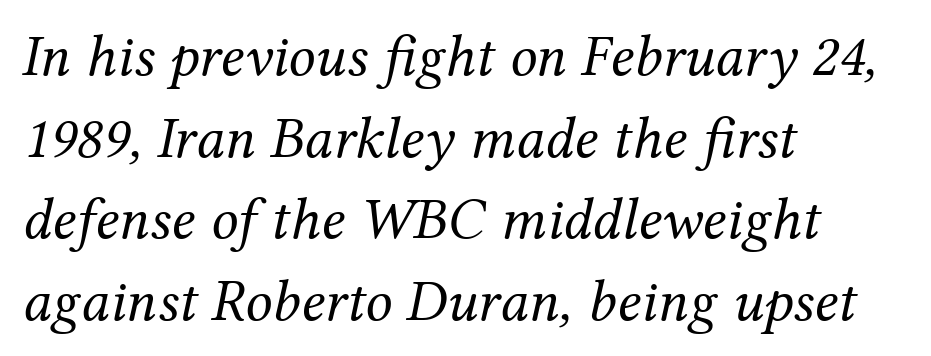
These lines keep a tight, regular rhythm from letter to letter. The font's italic variant was chosen for this text. The rag falls on the right side of this text block. Rule under the text: the space is simply empty.
